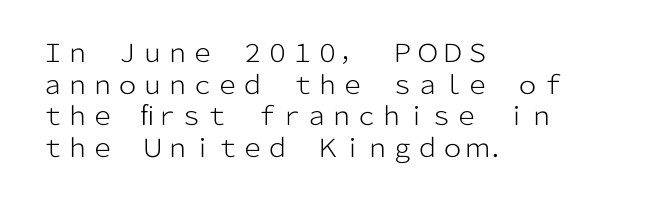
The characters are drawn with everyday or finer stroke widths. The string is rendered with underlining switched off. Leading matches the norm, producing a regular column. This sample uses plain, unmodified letter spacing.
